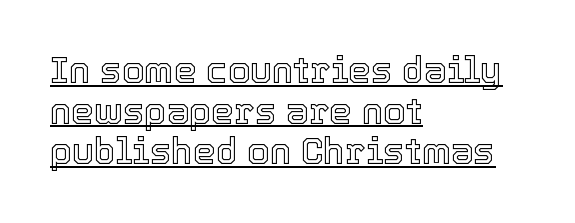
{"italic": "no", "width": "normal", "x_height": "medium", "monospaced": "no", "underline": "yes", "align": "left", "line_spacing": "tight", "line_spacing_ratio": 1.13, "letter_spacing": "normal", "letter_spacing_em": 0.0, "glyph_px": 36}
